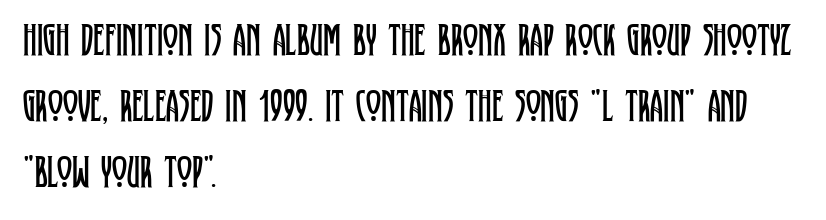
{"serif": "yes", "italic": "no", "bold": "no", "weight": "regular", "width": "condensed", "stroke_contrast": "low", "x_height": "large", "monospaced": "no", "underline": "no", "align": "left", "line_spacing": "normal", "line_spacing_ratio": 1.44, "letter_spacing": "normal", "letter_spacing_em": 0.0, "glyph_px": 46}
